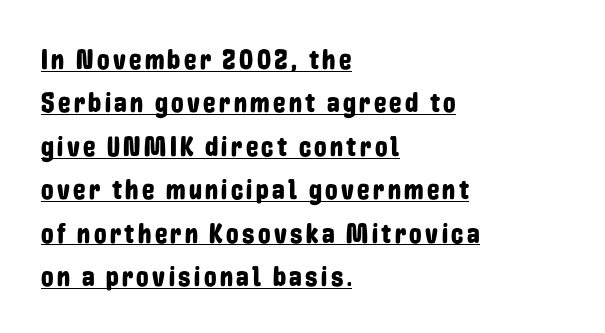
Reading down the block, your eye returns to a fixed left position each line. In terms of posture, this sample is upright. Normally led — the rows are evenly, conventionally spaced. The rendering uses natural spacing where letterforms have individual widths.
